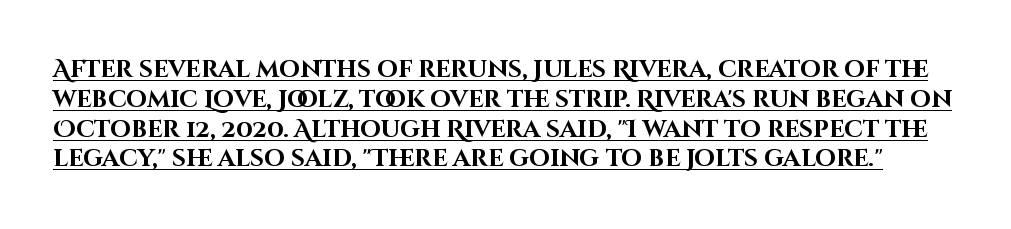
{"italic": "no", "bold": "yes", "underline": "yes", "line_spacing_ratio": 1.24, "letter_spacing": "normal", "letter_spacing_em": 0.0, "glyph_px": 24}
